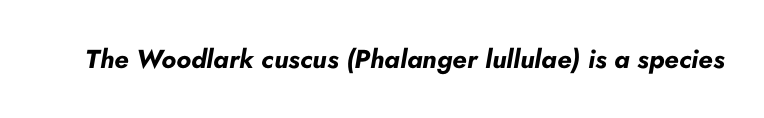
The image shows 26 px bold type, italic (leaning right); set normal letter spacing, not underlined.
